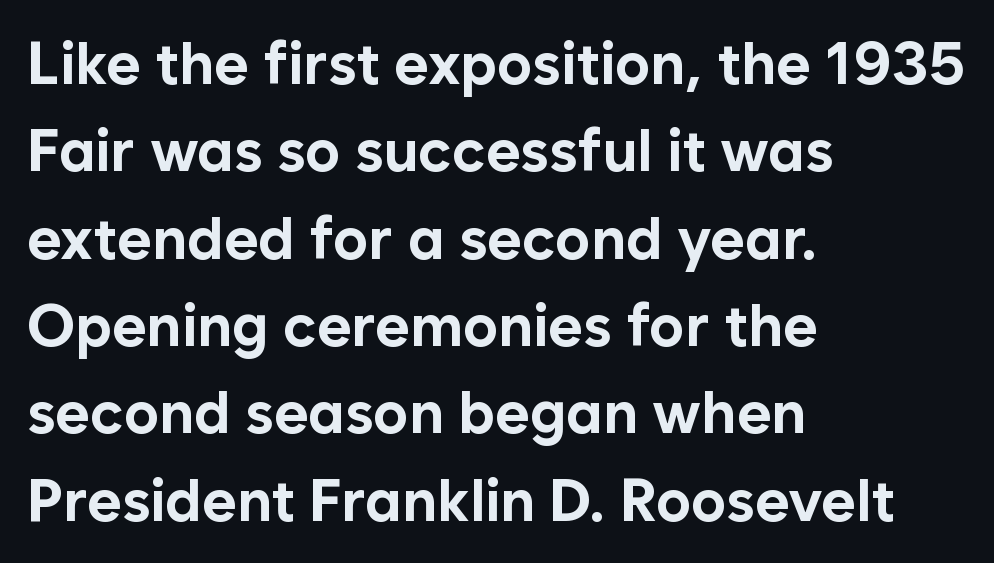
Q: Is the text bold? A: Yes.
Q: Is the text italic (slanted)? A: No, it is upright.
Q: Is the typeface a serif or a sans-serif typeface? A: Sans-serif.
Q: Is the text underlined? A: No.
Q: How is the paragraph aligned? A: Left-aligned.
Q: Is the spacing between letters normal or unusually wide? A: Normal.
Q: Is the spacing between lines tight, normal or loose? A: Normal.
Q: Width (condensed, normal, or wide)? A: Normal.
Q: Stroke contrast? A: Low.
Q: x-height? A: Medium.
Q: Monospaced? A: No.
